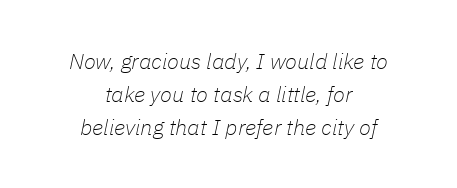
{"italic": "yes", "lean": "right", "slant_degrees": 11, "bold": "no", "underline": "no", "align": "center", "line_spacing": "normal", "line_spacing_ratio": 1.49, "letter_spacing": "normal", "letter_spacing_em": 0.0, "glyph_px": 22}
